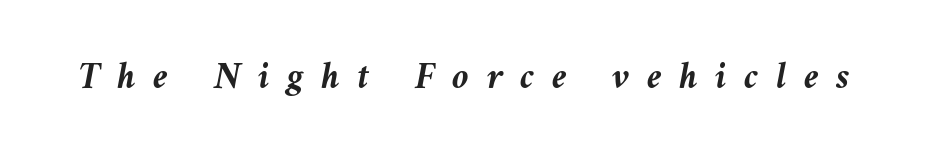
Slant detected: the letters are inclined. The baseline area is clear. Think of a printed novel: that variable character pitch is what you see here. Loose tracking; the words dissolve into strings of separated letters. As a designer I'd log this as weight 700, bold.
